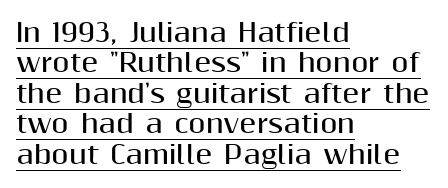
Q: Is the text bold? A: Yes.
Q: Is the text italic (slanted)? A: No, it is upright.
Q: Is the text underlined? A: Yes.
Q: How is the paragraph aligned? A: Left-aligned.
Q: Is the spacing between letters normal or unusually wide? A: Normal.
